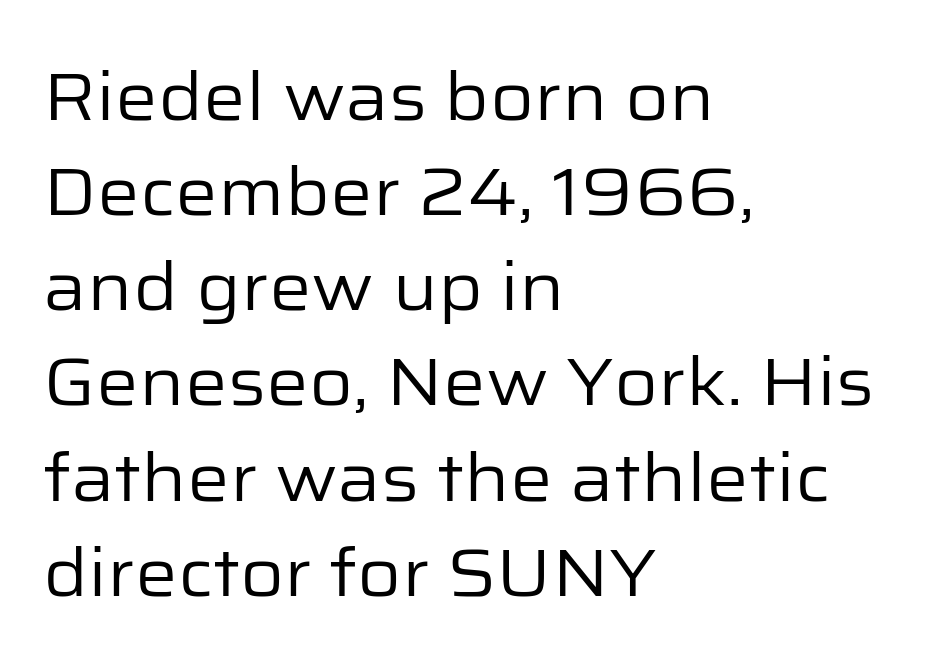
{"serif": "no", "italic": "no", "bold": "no", "weight": "regular", "width": "normal", "stroke_contrast": "low", "x_height": "medium", "monospaced": "no", "underline": "no", "align": "left", "line_spacing": "normal", "line_spacing_ratio": 1.42, "letter_spacing": "normal", "letter_spacing_em": 0.0, "glyph_px": 67}
